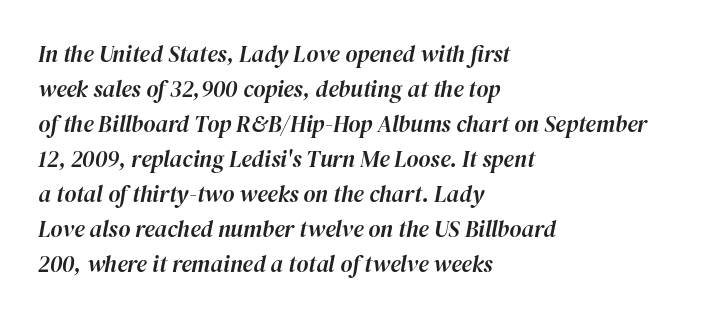
Q: Is the text italic (slanted)? A: Yes, it leans right by about 12 degrees.
Q: Is the text underlined? A: No.
Q: How is the paragraph aligned? A: Left-aligned.
Q: Is the spacing between letters normal or unusually wide? A: Normal.
Q: Is the spacing between lines tight, normal or loose? A: Normal.
